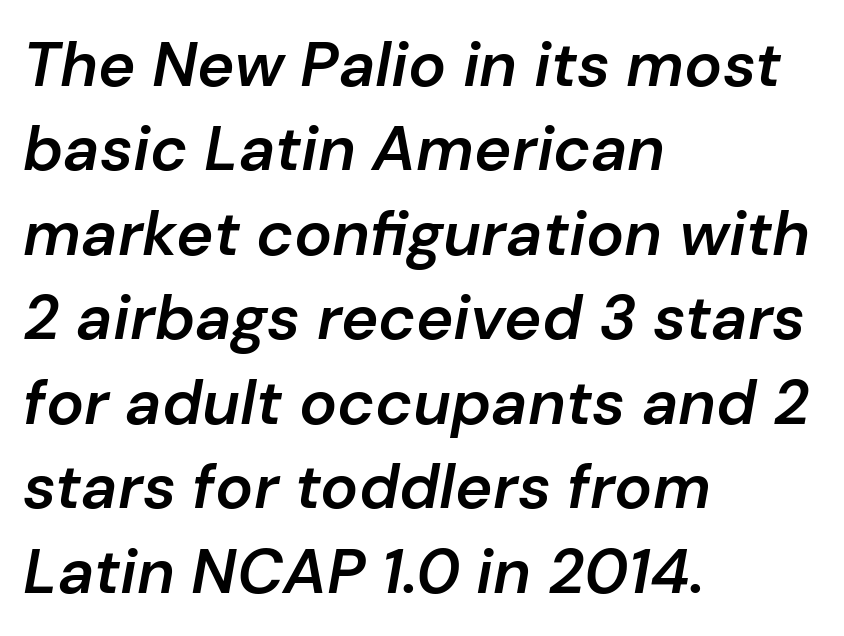
{"italic": "yes", "lean": "right", "slant_degrees": 10, "bold": "semi", "weight": "semibold", "width": "normal", "stroke_contrast": "low", "x_height": "medium", "monospaced": "no", "underline": "no", "align": "left", "line_spacing": "normal", "line_spacing_ratio": 1.34, "letter_spacing": "normal", "letter_spacing_em": 0.0, "glyph_px": 63}
